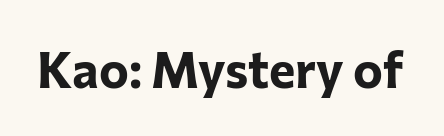
I'd call this a sans setting — the letters go barefoot. Does extra space separate the letters? No, they use regular spacing. Each letter keeps its own natural width here, so spacing adapts to shape. Beneath every word, the page is bare. These lines carry a lot of weight — the face is fully bold. Do the letters lean? They stand straight.
